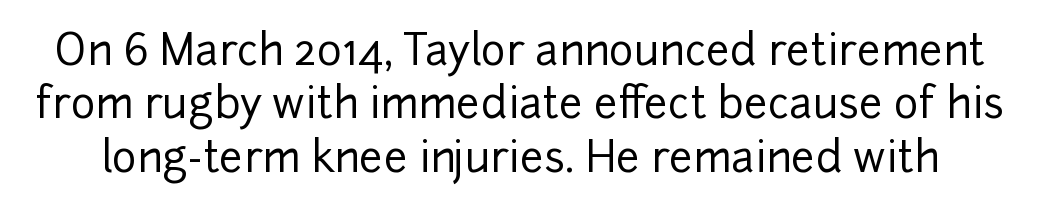
{"serif": "no", "italic": "no", "width": "normal", "stroke_contrast": "low", "x_height": "medium", "monospaced": "no", "underline": "no", "line_spacing": "normal", "line_spacing_ratio": 1.27, "letter_spacing": "normal", "letter_spacing_em": 0.0, "glyph_px": 42}
